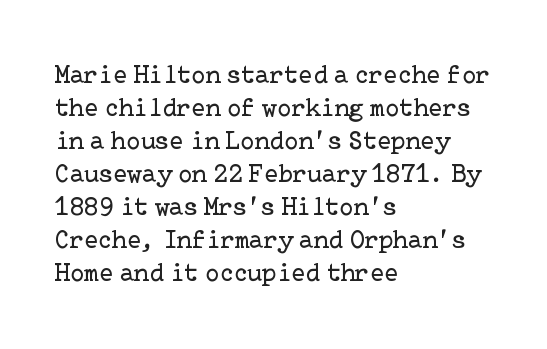
Q: Is the text bold? A: No.
Q: Is the text italic (slanted)? A: No, it is upright.
Q: Is the text underlined? A: No.
Q: How is the paragraph aligned? A: Left-aligned.
Q: Is the spacing between letters normal or unusually wide? A: Normal.
Q: Is the spacing between lines tight, normal or loose? A: Normal.
